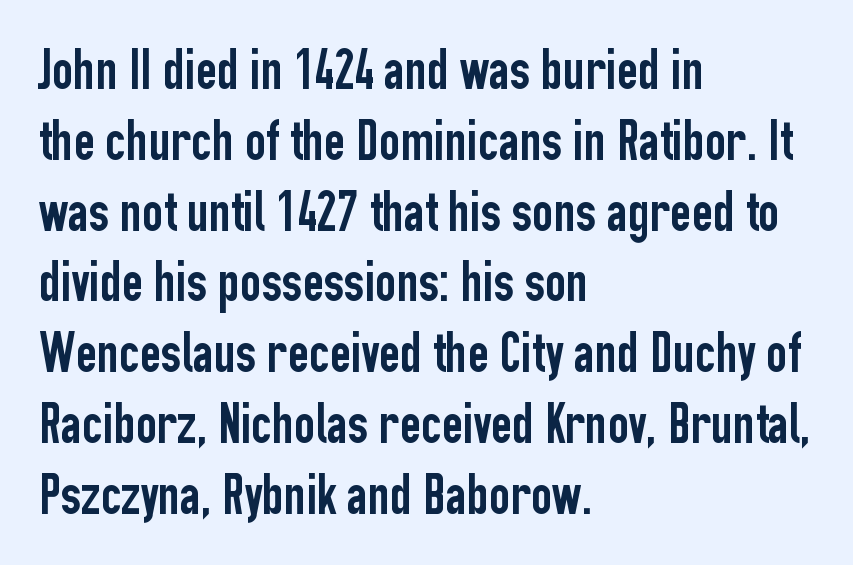
{"serif": "no", "italic": "no", "width": "condensed", "stroke_contrast": "low", "x_height": "medium", "monospaced": "no", "underline": "no", "align": "left", "line_spacing_ratio": 1.22, "letter_spacing": "normal", "letter_spacing_em": 0.0, "glyph_px": 58}
